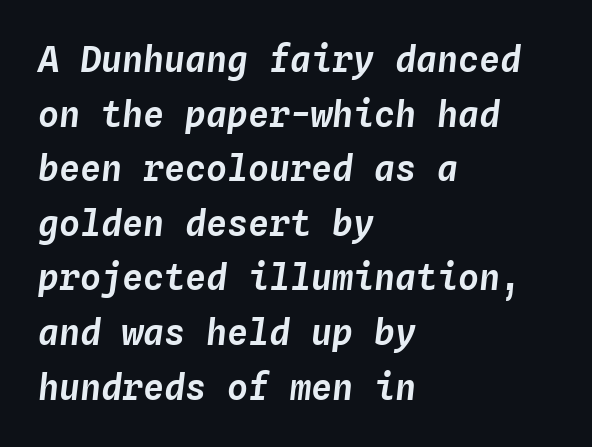
Q: Is the text italic (slanted)? A: Yes, it leans right by about 4 degrees.
Q: Is the text underlined? A: No.
Q: How is the paragraph aligned? A: Left-aligned.
Q: Is the spacing between letters normal or unusually wide? A: Normal.
Q: Is the spacing between lines tight, normal or loose? A: Normal.
Q: Width (condensed, normal, or wide)? A: Normal.
Q: Stroke contrast? A: Low.
Q: x-height? A: Medium.
Q: Monospaced? A: Yes.
